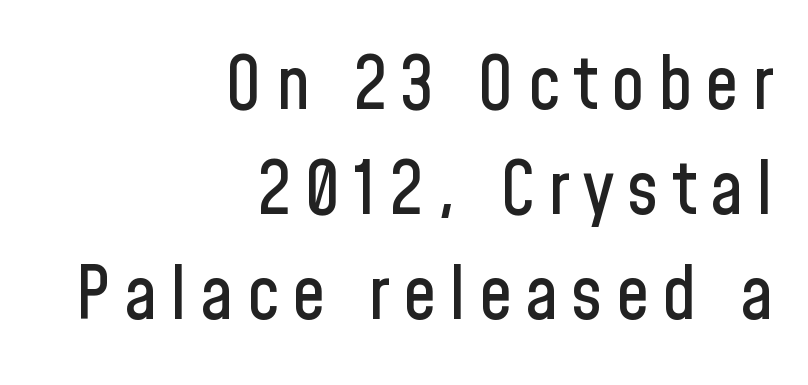
{"serif": "no", "italic": "no", "width": "condensed", "stroke_contrast": "low", "x_height": "medium", "monospaced": "no", "underline": "no", "align": "right", "line_spacing": "normal", "line_spacing_ratio": 1.42, "glyph_px": 74}
